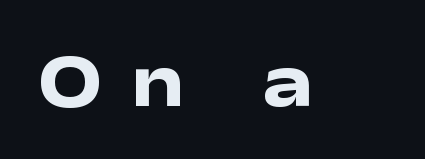
Regarding serifs, this sample does without them. Posture: upright roman. Type without underlining. Loose tracking; the words dissolve into strings of separated letters.
